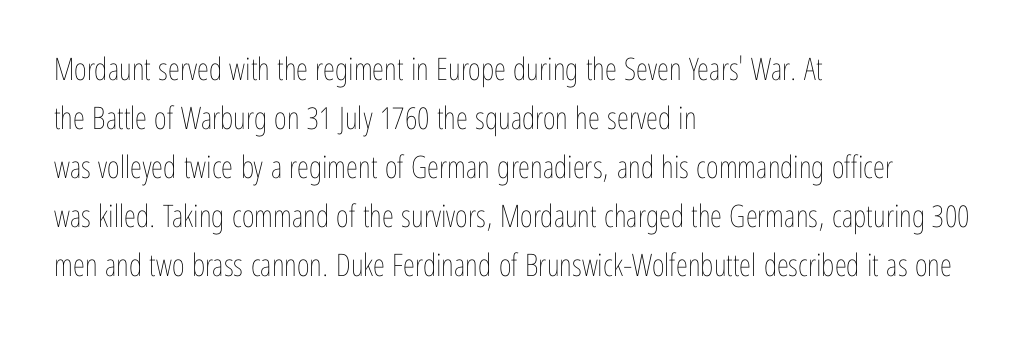
The zone under the glyphs is completely vacant. Upright lettering throughout. The block of text has a typical density, with ordinary space between rows. Each line starts at the same left margin while the right side varies.
